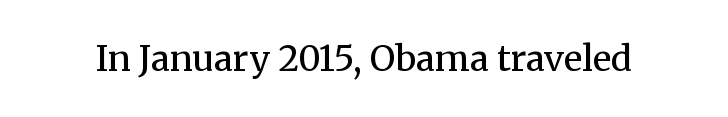
Letters have the restrained weight of plain body copy at most. Bare-footed words on every line. Standard letterfit; no display-style spreading of the glyphs. Do the characters align in a grid? No, the font is proportional. If you drew a line through each stem, it would be perfectly vertical. Serifs: yes, visible at the terminals of the letterforms.
